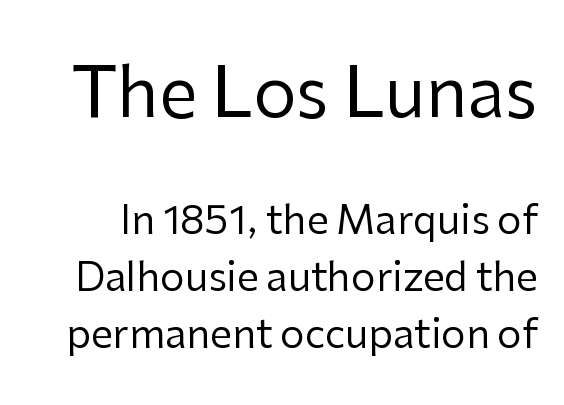
{"serif": "no", "italic": "no", "bold": "no", "weight": "regular", "width": "normal", "stroke_contrast": "low", "x_height": "medium", "monospaced": "no", "underline": "no", "line_spacing": "normal", "line_spacing_ratio": 1.46, "letter_spacing": "normal", "letter_spacing_em": 0.0, "larger_block": "first", "size_ratio": 1.77, "glyph_px": 69}
